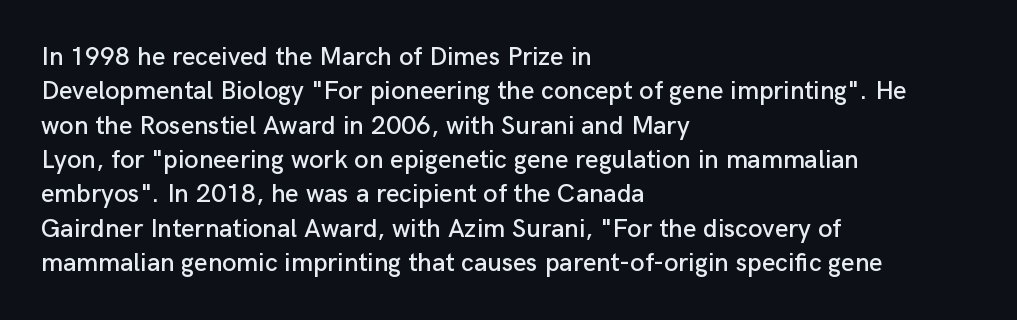
The image shows 26 px text type, upright; set left-aligned, normal line spacing (1.32x), normal letter spacing, not underlined.
